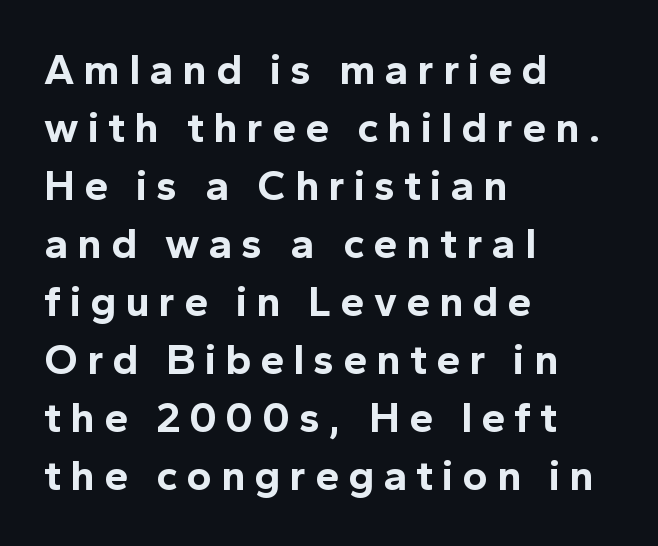
The image shows 43 px bold sans-serif type, upright; set left-aligned, normal line spacing (1.35x), unusually wide letter spacing (+0.21 em), not underlined; a medium x-height.
